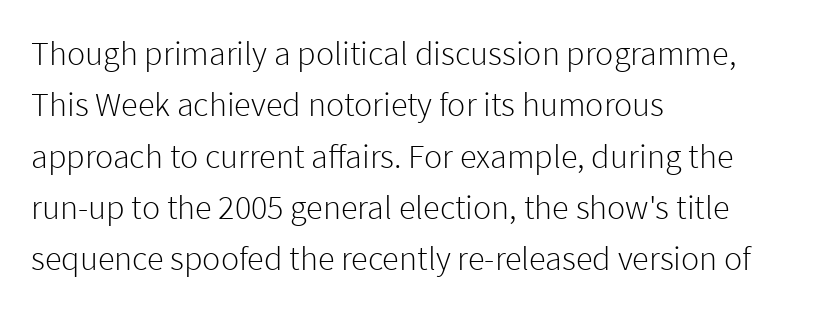
The image shows 34 px light sans-serif type, upright; set left-aligned, normal line spacing (1.51x), normal letter spacing, not underlined; low stroke contrast and a medium x-height.
